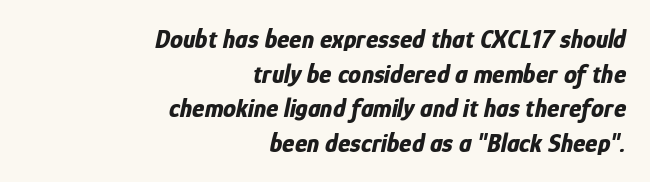
The block of text has a typical density, with ordinary space between rows. The lettering tilts uniformly, giving the passage an italic look. Glyph-to-glyph distance matches everyday printed text. These lines are set flush right with a ragged left edge. Only glyphs here, with clear space below each row.
